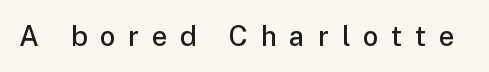
Check where the strokes stop: nothing finishes them off — pure sans. Decoration check: the copy has no underline. The face used here is rendered with a markedly widened letterfit. Spacing verdict: proportional, widths tailored to each character. The typesetting leans somewhat heavy: a semibold.
